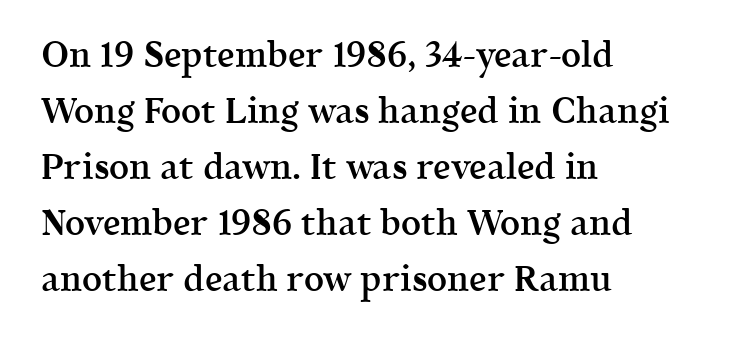
The image shows 35 px semibold serif type, upright; set left-aligned, normal line spacing (1.6x), normal letter spacing, not underlined; a medium x-height.
